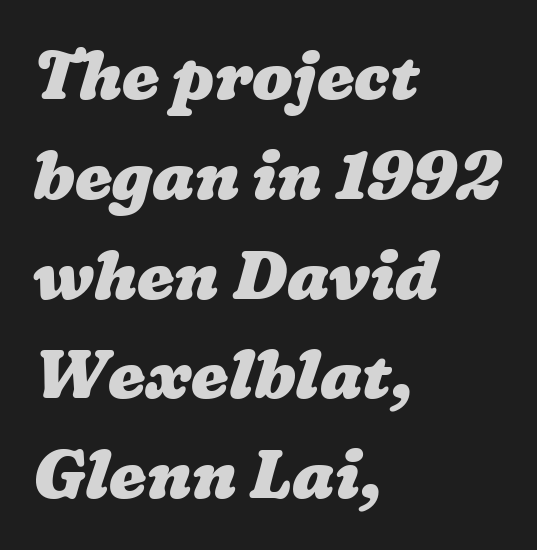
{"bold": "yes", "weight": "heavy", "width": "wide", "stroke_contrast": "low", "x_height": "medium", "monospaced": "no", "underline": "no", "align": "left", "line_spacing": "normal", "line_spacing_ratio": 1.49, "letter_spacing": "normal", "letter_spacing_em": 0.0, "glyph_px": 67}
